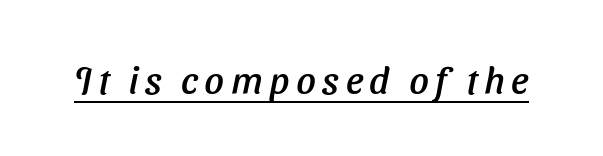
Q: Is the typeface a serif or a sans-serif typeface? A: Serif.
Q: Is the text underlined? A: Yes.
Q: Width (condensed, normal, or wide)? A: Normal.
Q: Stroke contrast? A: Low.
Q: x-height? A: Medium.
Q: Monospaced? A: No.
